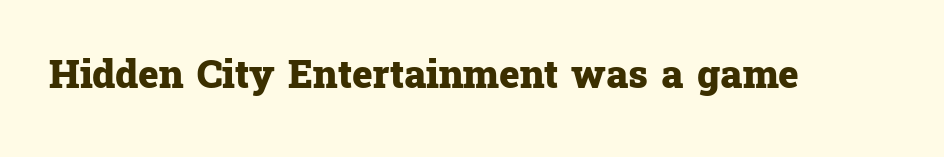
Q: Is the text bold? A: Yes.
Q: Is the text italic (slanted)? A: No, it is upright.
Q: Is the typeface a serif or a sans-serif typeface? A: Serif.
Q: Is the text underlined? A: No.
Q: Is the spacing between letters normal or unusually wide? A: Normal.
Q: Width (condensed, normal, or wide)? A: Normal.
Q: Stroke contrast? A: Low.
Q: x-height? A: Medium.
Q: Monospaced? A: No.
